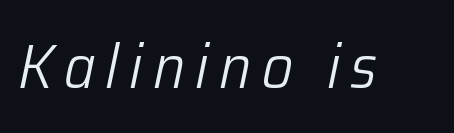
{"italic": "yes", "lean": "right", "slant_degrees": 12, "bold": "no", "weight": "light", "width": "normal", "stroke_contrast": "low", "x_height": "medium", "monospaced": "no", "underline": "no", "glyph_px": 61}
